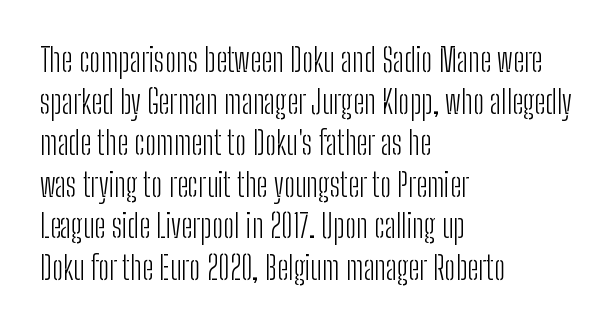
Q: Is the text bold? A: No.
Q: Is the text italic (slanted)? A: No, it is upright.
Q: Is the typeface a serif or a sans-serif typeface? A: Sans-serif.
Q: Is the text underlined? A: No.
Q: How is the paragraph aligned? A: Left-aligned.
Q: Is the spacing between letters normal or unusually wide? A: Normal.
Q: Is the spacing between lines tight, normal or loose? A: Normal.
Q: Width (condensed, normal, or wide)? A: Condensed.
Q: Stroke contrast? A: Low.
Q: x-height? A: Medium.
Q: Monospaced? A: No.
